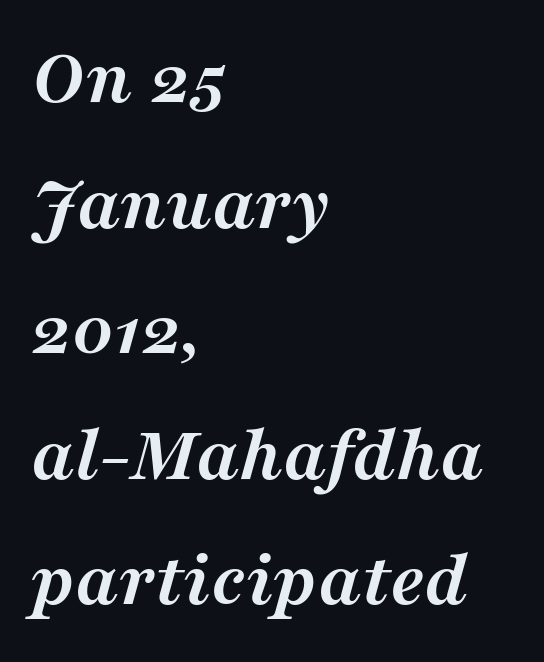
Q: Is the text bold? A: Yes.
Q: Is the text italic (slanted)? A: Yes, it leans right by about 16 degrees.
Q: Is the typeface a serif or a sans-serif typeface? A: Serif.
Q: Is the text underlined? A: No.
Q: How is the paragraph aligned? A: Left-aligned.
Q: Is the spacing between letters normal or unusually wide? A: Normal.
Q: Is the spacing between lines tight, normal or loose? A: Normal.
Q: Width (condensed, normal, or wide)? A: Normal.
Q: Stroke contrast? A: Medium.
Q: x-height? A: Medium.
Q: Monospaced? A: No.
